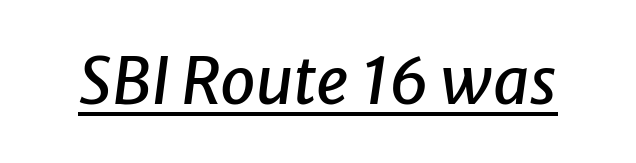
{"italic": "yes", "lean": "right", "slant_degrees": 8, "width": "normal", "stroke_contrast": "low", "x_height": "medium", "monospaced": "no", "underline": "yes", "letter_spacing": "normal", "letter_spacing_em": 0.0, "glyph_px": 64}
